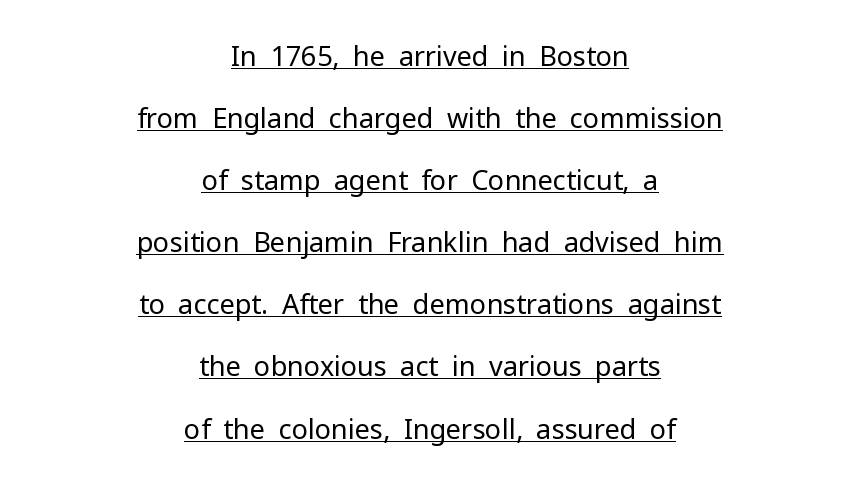
Caption: lettering with a line underneath. Does extra space separate the letters? No, they use regular spacing. If you folded the block vertically in half, each line would mirror itself in length. This sample trades compactness for vertical openness between lines. Vertical strokes here are truly vertical.
